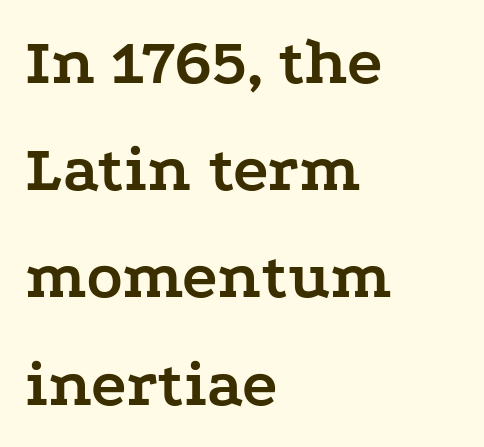
The image shows 67 px semibold, wide serif type, upright; set left-aligned, normal line spacing (1.6x), normal letter spacing, not underlined; low stroke contrast and a medium x-height.
